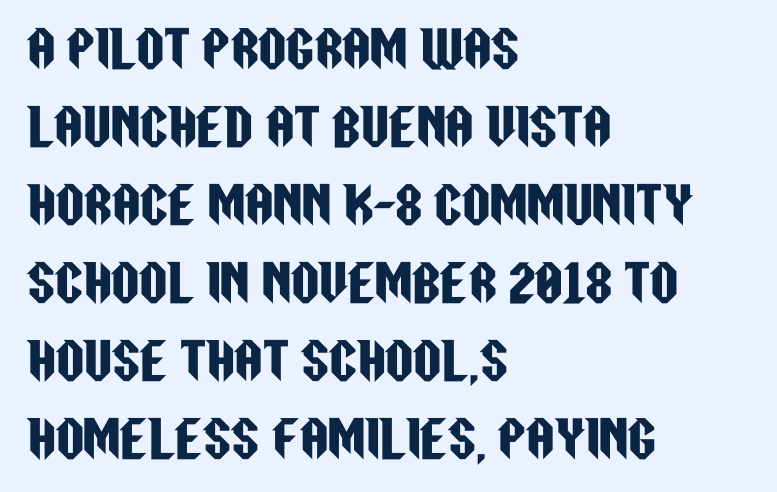
Q: Is the text italic (slanted)? A: No, it is upright.
Q: Is the typeface a serif or a sans-serif typeface? A: Sans-serif.
Q: Is the text underlined? A: No.
Q: How is the paragraph aligned? A: Left-aligned.
Q: Is the spacing between letters normal or unusually wide? A: Normal.
Q: Is the spacing between lines tight, normal or loose? A: Normal.
Q: Width (condensed, normal, or wide)? A: Condensed.
Q: Stroke contrast? A: Low.
Q: x-height? A: Large.
Q: Monospaced? A: No.
